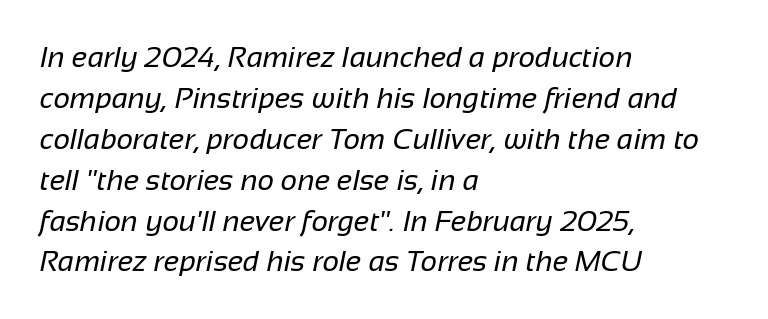
Q: Is the text bold? A: No.
Q: Is the typeface a serif or a sans-serif typeface? A: Sans-serif.
Q: Is the text underlined? A: No.
Q: How is the paragraph aligned? A: Left-aligned.
Q: Is the spacing between letters normal or unusually wide? A: Normal.
Q: Is the spacing between lines tight, normal or loose? A: Normal.
Q: Width (condensed, normal, or wide)? A: Normal.
Q: Stroke contrast? A: Low.
Q: x-height? A: Medium.
Q: Monospaced? A: No.
